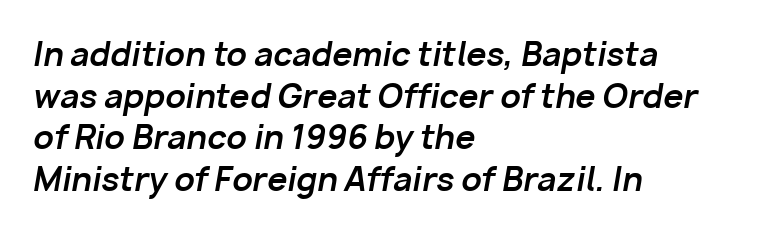
{"italic": "yes", "lean": "right", "slant_degrees": 10, "bold": "yes", "weight": "bold", "width": "normal", "stroke_contrast": "low", "x_height": "medium", "monospaced": "no", "underline": "no", "align": "left", "line_spacing": "normal", "line_spacing_ratio": 1.3, "letter_spacing": "normal", "letter_spacing_em": 0.0, "glyph_px": 32}
